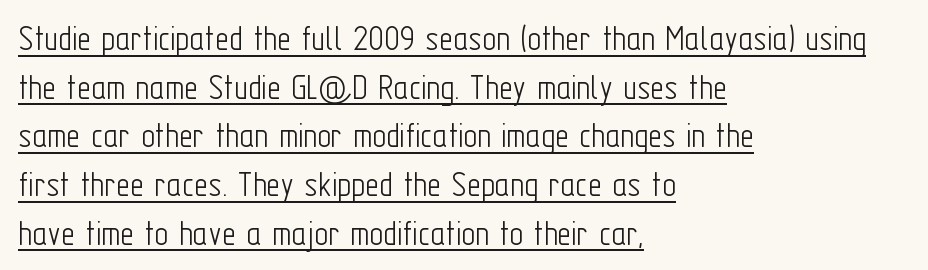
Q: Is the text bold? A: No.
Q: Is the text italic (slanted)? A: No, it is upright.
Q: Is the typeface a serif or a sans-serif typeface? A: Sans-serif.
Q: Is the text underlined? A: Yes.
Q: How is the paragraph aligned? A: Left-aligned.
Q: Is the spacing between letters normal or unusually wide? A: Normal.
Q: Is the spacing between lines tight, normal or loose? A: Normal.
Q: Width (condensed, normal, or wide)? A: Condensed.
Q: Stroke contrast? A: Low.
Q: x-height? A: Medium.
Q: Monospaced? A: No.
